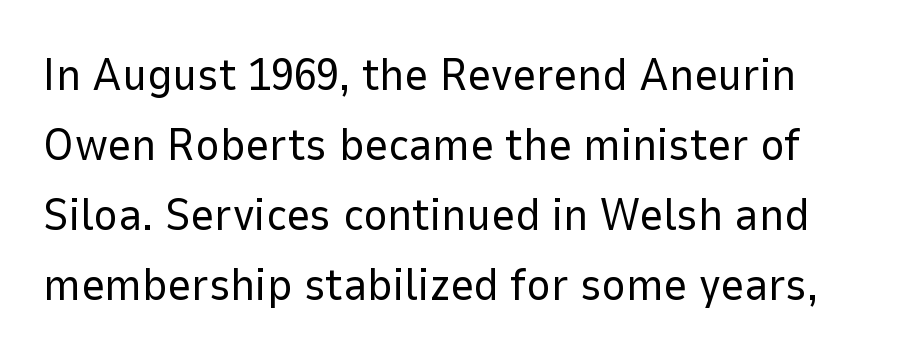
Varying glyph widths throughout — classic text-font behaviour. Baseline-to-baseline distance is the conventional proportion of letter height. Upright lettering throughout. Weight class: somewhere from thin through regular. Anything drawn beneath the words? Only blank space.
